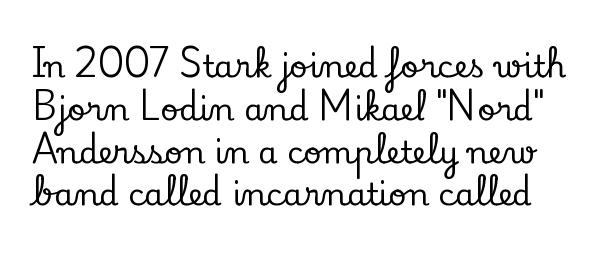
Q: Is the text italic (slanted)? A: No, it is upright.
Q: Is the text underlined? A: No.
Q: Is the spacing between letters normal or unusually wide? A: Normal.
Q: Is the spacing between lines tight, normal or loose? A: Normal.
Q: Width (condensed, normal, or wide)? A: Normal.
Q: Stroke contrast? A: Low.
Q: x-height? A: Small.
Q: Monospaced? A: No.
